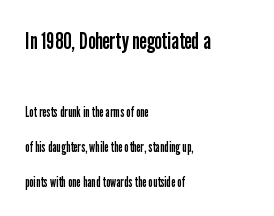
The image shows 24 px text type, upright; set left-aligned, loose line spacing (2.47x), normal letter spacing, not underlined; the first (top) block is 1.71x larger.
